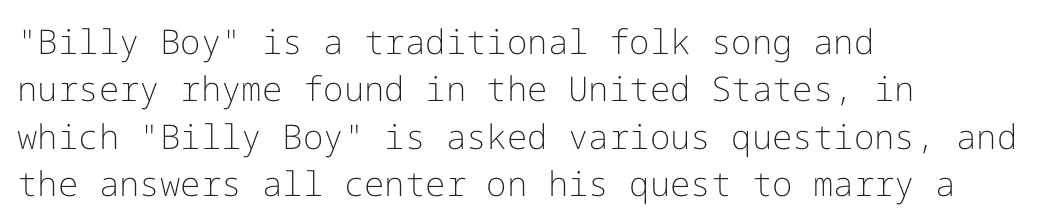
Q: Is the text bold? A: No.
Q: Is the text italic (slanted)? A: No, it is upright.
Q: Is the typeface a serif or a sans-serif typeface? A: Sans-serif.
Q: Is the text underlined? A: No.
Q: How is the paragraph aligned? A: Left-aligned.
Q: Is the spacing between letters normal or unusually wide? A: Normal.
Q: Is the spacing between lines tight, normal or loose? A: Normal.
Q: Width (condensed, normal, or wide)? A: Normal.
Q: Stroke contrast? A: Low.
Q: x-height? A: Medium.
